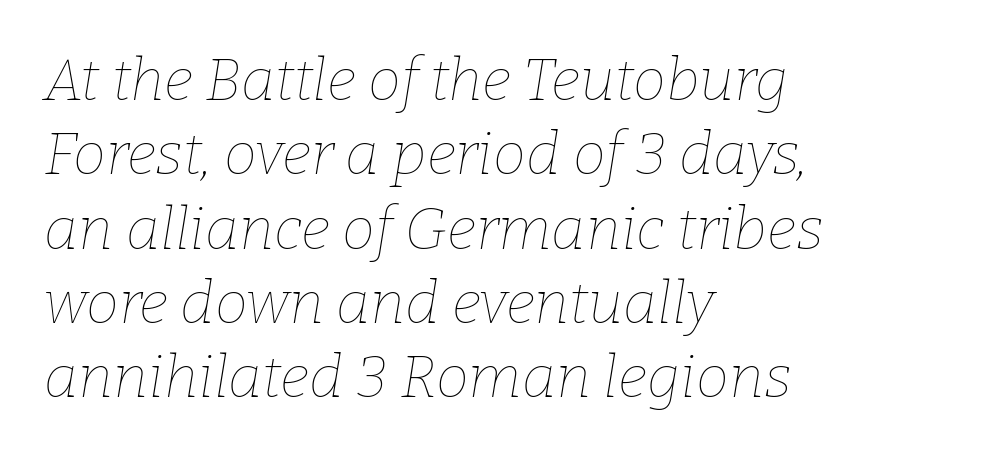
Q: Is the text bold? A: No.
Q: Is the text italic (slanted)? A: Yes, it leans right by about 9 degrees.
Q: Is the text underlined? A: No.
Q: How is the paragraph aligned? A: Left-aligned.
Q: Is the spacing between letters normal or unusually wide? A: Normal.
Q: Is the spacing between lines tight, normal or loose? A: Normal.
Q: Width (condensed, normal, or wide)? A: Normal.
Q: Stroke contrast? A: Low.
Q: x-height? A: Medium.
Q: Monospaced? A: No.
